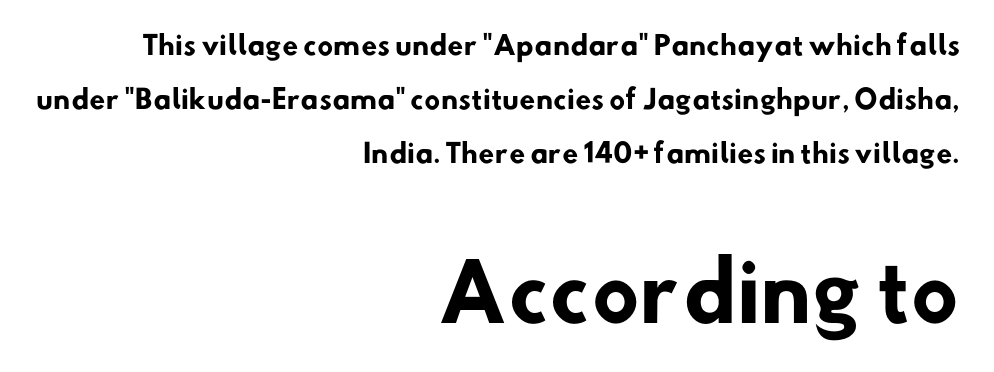
The image shows 78 px heavy sans-serif type; set right-aligned, loose line spacing (2.08x), normal letter spacing, not underlined; the second (bottom) block is 3.0x larger; low stroke contrast and a small x-height.
